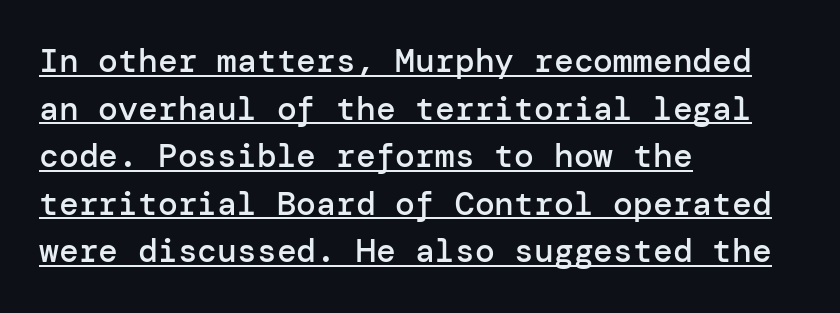
Q: Is the text bold? A: Semi-bold.
Q: Is the text italic (slanted)? A: No, it is upright.
Q: Is the typeface a serif or a sans-serif typeface? A: Sans-serif.
Q: Is the text underlined? A: Yes.
Q: How is the paragraph aligned? A: Left-aligned.
Q: Is the spacing between letters normal or unusually wide? A: Normal.
Q: Is the spacing between lines tight, normal or loose? A: Normal.
Q: Width (condensed, normal, or wide)? A: Normal.
Q: Stroke contrast? A: Low.
Q: x-height? A: Medium.
